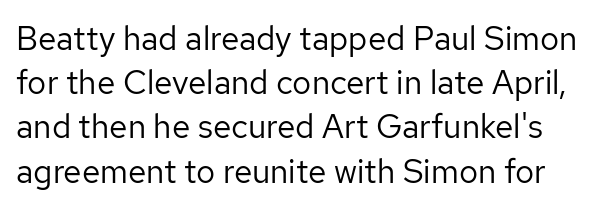
Clear beneath every line of the passage. Character widths vary here, with narrow letters taking less room than wide ones. The font's upright variant was chosen for this text. No feet cap the strokes, marking this as sans-serif type.
